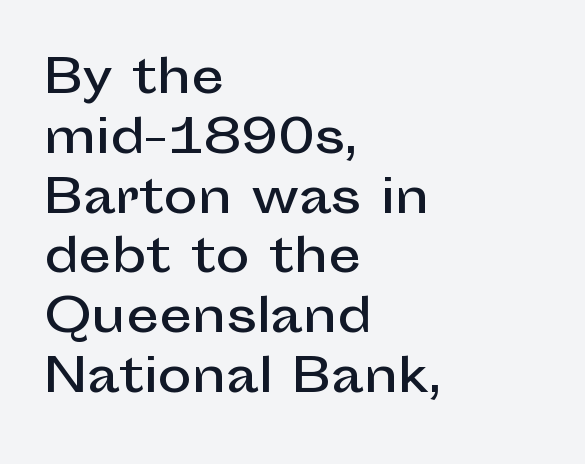
The image shows 46 px sans-serif type, upright; set left-aligned, normal line spacing (1.3x), normal letter spacing, not underlined; low stroke contrast and a medium x-height.
